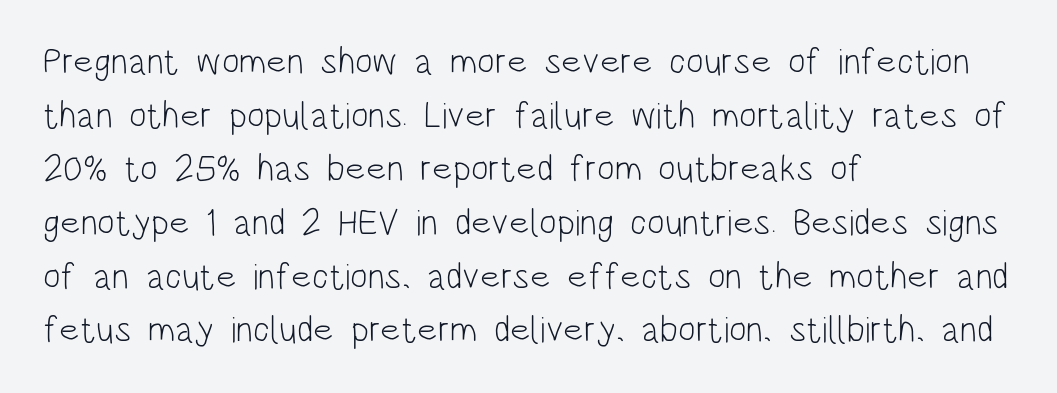
Character widths vary here, with narrow letters taking less room than wide ones. Nobody touched the tracking dial on this one. Line spacing here is normal. Type style note: lacks serifs. The string is rendered with underlining switched off.
